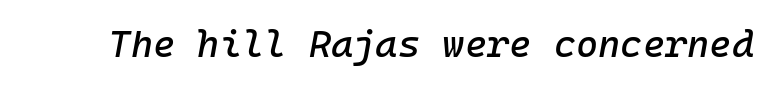
The image shows 38 px text type, italic (leaning right), monospaced; set normal letter spacing, not underlined; low stroke contrast and a medium x-height.
